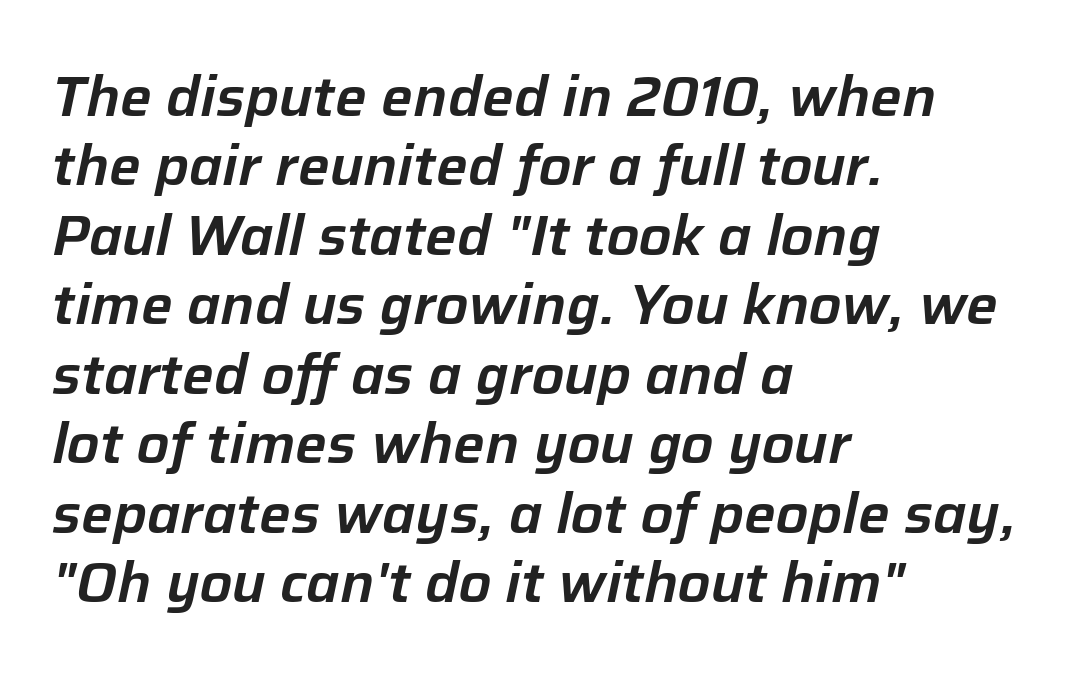
Q: Is the text italic (slanted)? A: Yes, it leans right by about 12 degrees.
Q: Is the text underlined? A: No.
Q: How is the paragraph aligned? A: Left-aligned.
Q: Is the spacing between letters normal or unusually wide? A: Normal.
Q: Width (condensed, normal, or wide)? A: Normal.
Q: Stroke contrast? A: Low.
Q: x-height? A: Medium.
Q: Monospaced? A: No.
